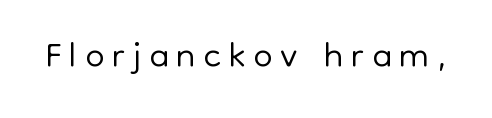
The image shows 55 px light sans-serif type, upright; set not underlined; low stroke contrast and a medium x-height.
